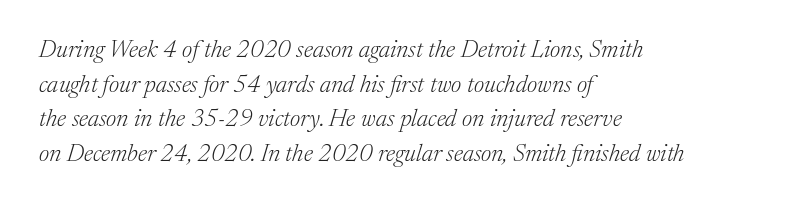
These glyphs show unthickened strokes, regular width or finer. Observe the ordinary spacing: letters are neighbours, not strangers. The setting favours the left margin, as ordinary paragraphs usually do. Italic: yes, the glyphs are oblique.
